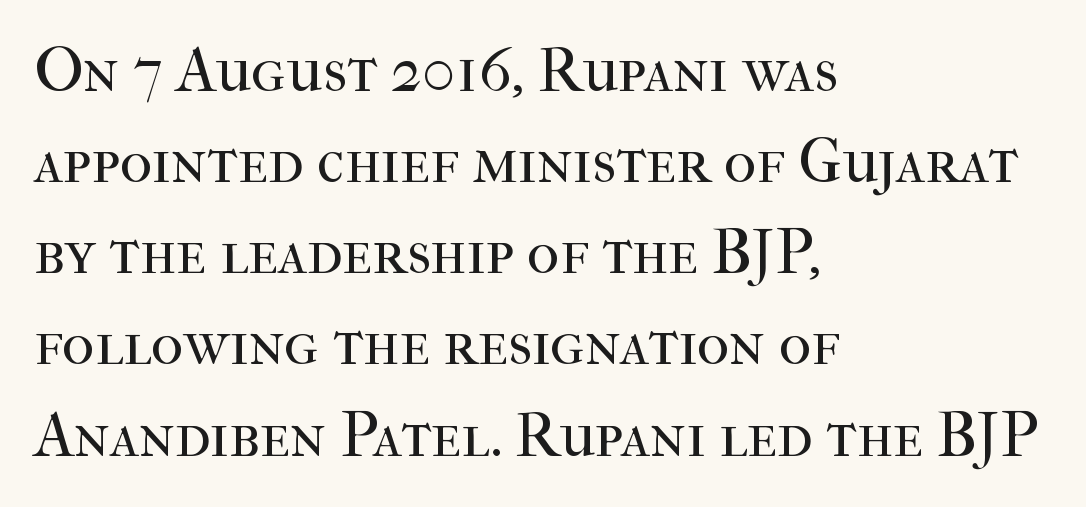
Q: Is the text bold? A: No.
Q: Is the text italic (slanted)? A: No, it is upright.
Q: Is the typeface a serif or a sans-serif typeface? A: Serif.
Q: Is the text underlined? A: No.
Q: How is the paragraph aligned? A: Left-aligned.
Q: Is the spacing between letters normal or unusually wide? A: Normal.
Q: Is the spacing between lines tight, normal or loose? A: Normal.
Q: Width (condensed, normal, or wide)? A: Normal.
Q: Stroke contrast? A: High.
Q: x-height? A: Medium.
Q: Monospaced? A: No.
